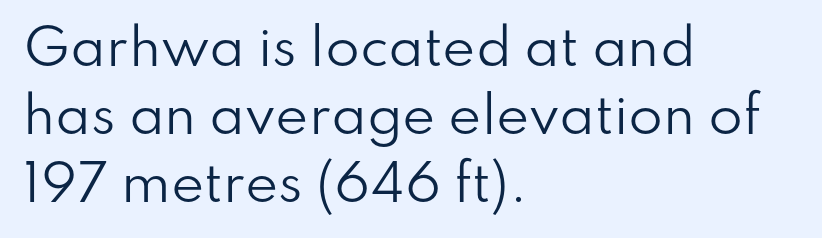
Q: Is the text bold? A: No.
Q: Is the text italic (slanted)? A: No, it is upright.
Q: Is the typeface a serif or a sans-serif typeface? A: Sans-serif.
Q: Is the text underlined? A: No.
Q: How is the paragraph aligned? A: Left-aligned.
Q: Is the spacing between letters normal or unusually wide? A: Normal.
Q: Is the spacing between lines tight, normal or loose? A: Normal.
Q: Width (condensed, normal, or wide)? A: Normal.
Q: Stroke contrast? A: Low.
Q: x-height? A: Small.
Q: Monospaced? A: No.
